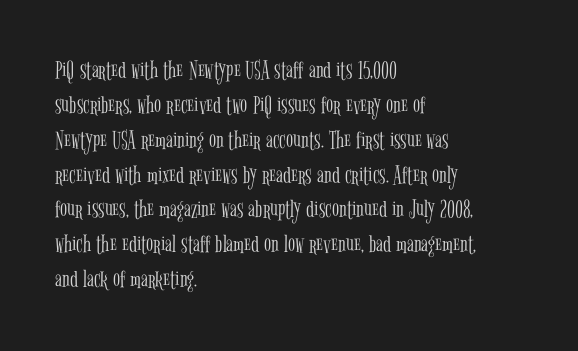
Q: Is the text bold? A: No.
Q: Is the text italic (slanted)? A: No, it is upright.
Q: Is the text underlined? A: No.
Q: How is the paragraph aligned? A: Left-aligned.
Q: Is the spacing between letters normal or unusually wide? A: Normal.
Q: Is the spacing between lines tight, normal or loose? A: Normal.
